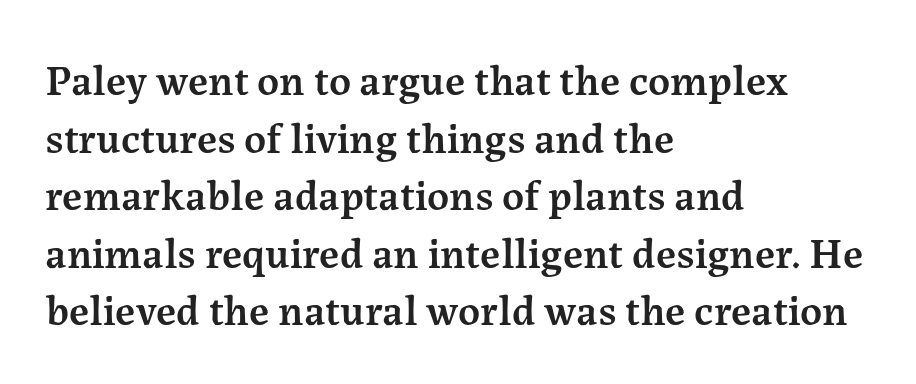
The image shows 43 px semibold serif type, upright; set left-aligned, normal line spacing (1.34x), normal letter spacing, not underlined; medium stroke contrast and a medium x-height.
